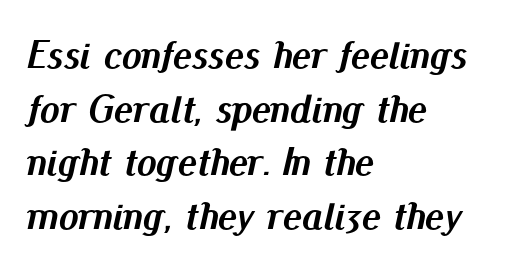
The lines in this sample share a left origin and differ only in where they stop. Would a proofreader flag this as italicized? Yes. Default kerning and tracking; the words read as compact shapes. Is there much room between lines? A standard amount, neither cramped nor airy.
